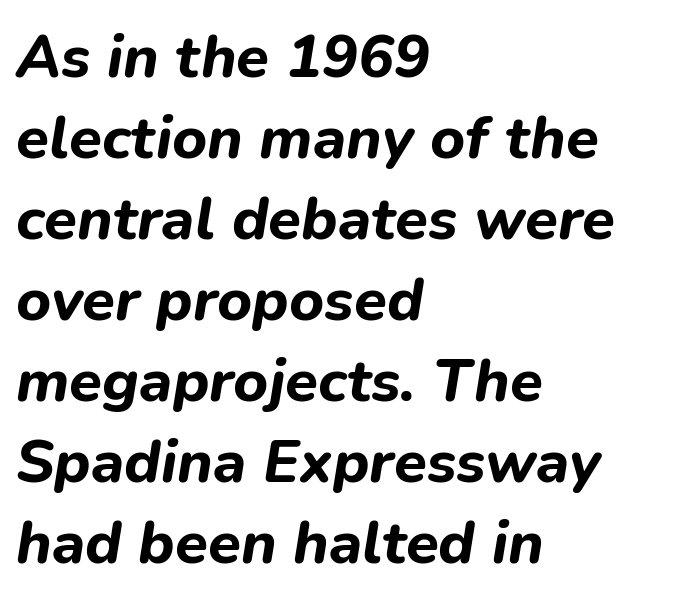
The image shows 60 px bold type, italic (leaning right); set left-aligned, normal line spacing (1.35x), normal letter spacing, not underlined; low stroke contrast and a medium x-height.
